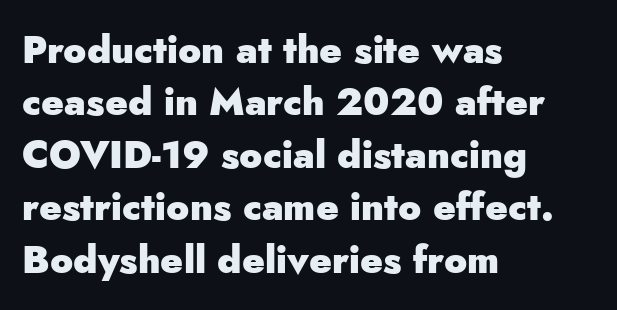
The image shows 38 px heavy sans-serif type, upright; set left-aligned, normal line spacing (1.38x), normal letter spacing, not underlined; low stroke contrast and a small x-height.
